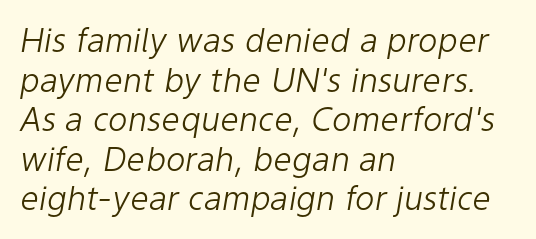
Is the type slanted? Yes — the strokes lean at a clear angle. Every row of glyphs begins at an identical x-position on the left. Looks like regular typesetting: each glyph gets only the width it needs. Check under the words: just untouched page. The weight would be labelled regular, book, light, or lighter still. Standard letterfit; no display-style spreading of the glyphs.
